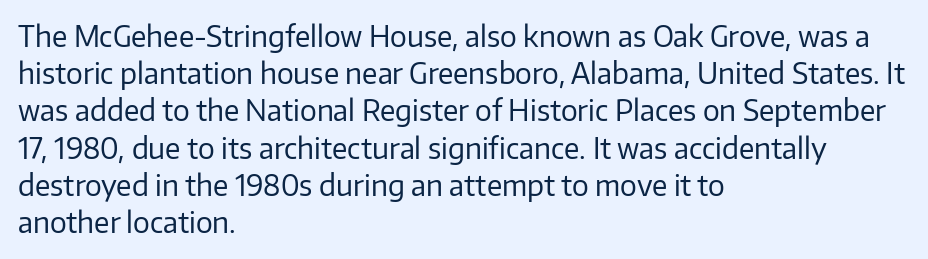
Q: Is the text bold? A: No.
Q: Is the text italic (slanted)? A: No, it is upright.
Q: Is the typeface a serif or a sans-serif typeface? A: Sans-serif.
Q: Is the text underlined? A: No.
Q: How is the paragraph aligned? A: Left-aligned.
Q: Is the spacing between letters normal or unusually wide? A: Normal.
Q: Is the spacing between lines tight, normal or loose? A: Normal.
Q: Width (condensed, normal, or wide)? A: Normal.
Q: Stroke contrast? A: Low.
Q: x-height? A: Medium.
Q: Monospaced? A: No.
